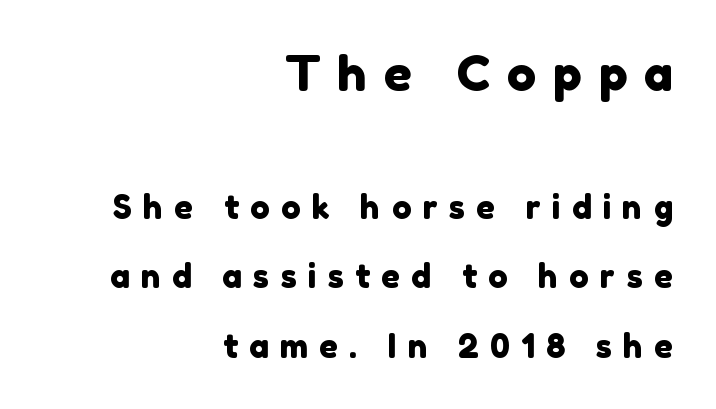
Q: Is the typeface a serif or a sans-serif typeface? A: Sans-serif.
Q: Is the text underlined? A: No.
Q: How is the paragraph aligned? A: Right-aligned.
Q: Is the spacing between letters normal or unusually wide? A: Unusually wide.
Q: Is the spacing between lines tight, normal or loose? A: Loose.
Q: Which block of text is set in a larger size, the first (top) or the second (bottom)? A: The first (top) one.
Q: Width (condensed, normal, or wide)? A: Normal.
Q: x-height? A: Medium.
Q: Monospaced? A: No.
